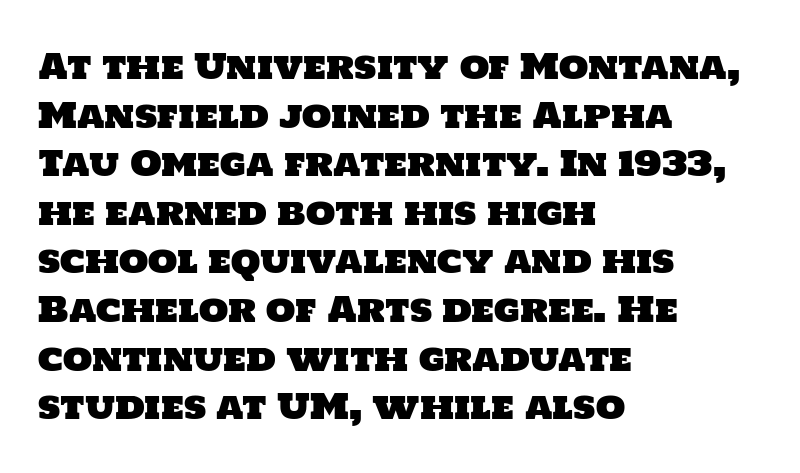
The image shows 34 px sans-serif type; set left-aligned, normal line spacing (1.43x), normal letter spacing, not underlined; low stroke contrast and a large x-height.
